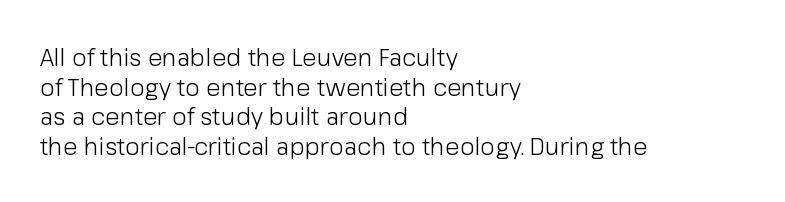
Q: Is the text bold? A: No.
Q: Is the text italic (slanted)? A: No, it is upright.
Q: Is the text underlined? A: No.
Q: How is the paragraph aligned? A: Left-aligned.
Q: Is the spacing between letters normal or unusually wide? A: Normal.
